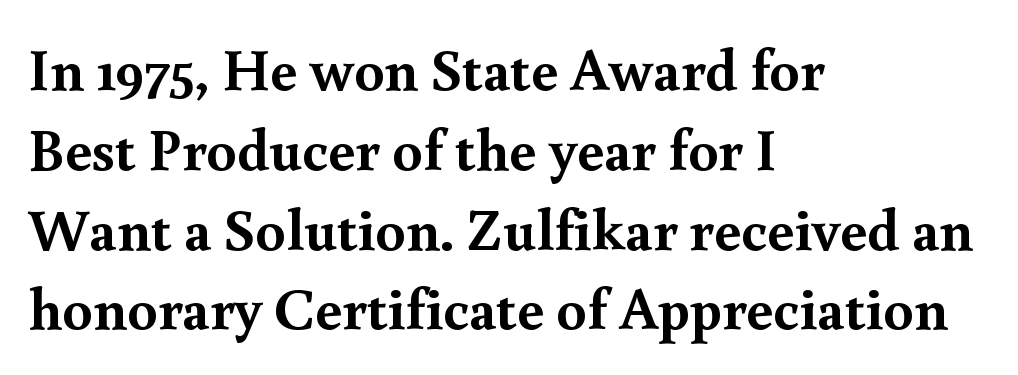
{"serif": "yes", "italic": "no", "bold": "yes", "weight": "semibold", "width": "normal", "x_height": "small", "monospaced": "no", "underline": "no", "align": "left", "line_spacing": "normal", "line_spacing_ratio": 1.33, "letter_spacing": "normal", "letter_spacing_em": 0.0, "glyph_px": 60}
